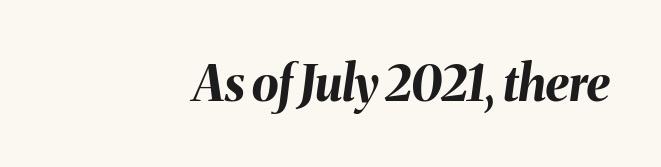
{"italic": "yes", "lean": "right", "slant_degrees": 8, "bold": "yes", "weight": "bold", "width": "normal", "stroke_contrast": "medium", "x_height": "medium", "monospaced": "no", "underline": "no", "align": "right", "letter_spacing": "normal", "letter_spacing_em": 0.0, "glyph_px": 49}
